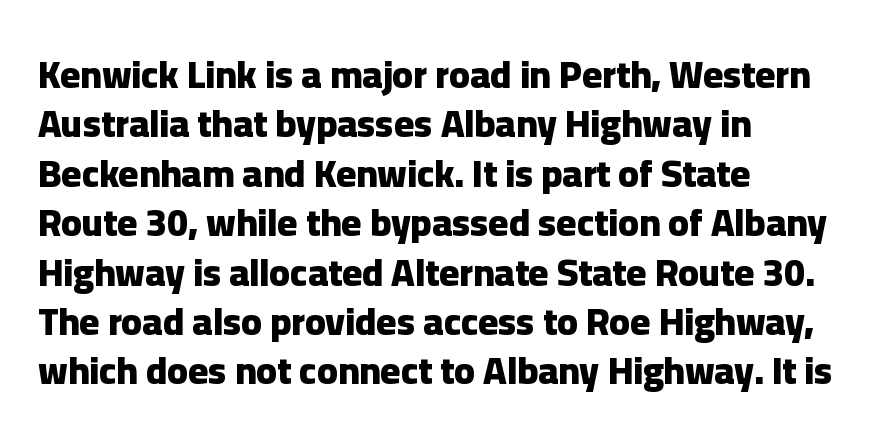
{"serif": "no", "italic": "no", "bold": "yes", "weight": "heavy", "width": "normal", "stroke_contrast": "low", "x_height": "medium", "monospaced": "no", "underline": "no", "align": "left", "line_spacing": "normal", "line_spacing_ratio": 1.3, "letter_spacing": "normal", "letter_spacing_em": 0.0, "glyph_px": 38}
